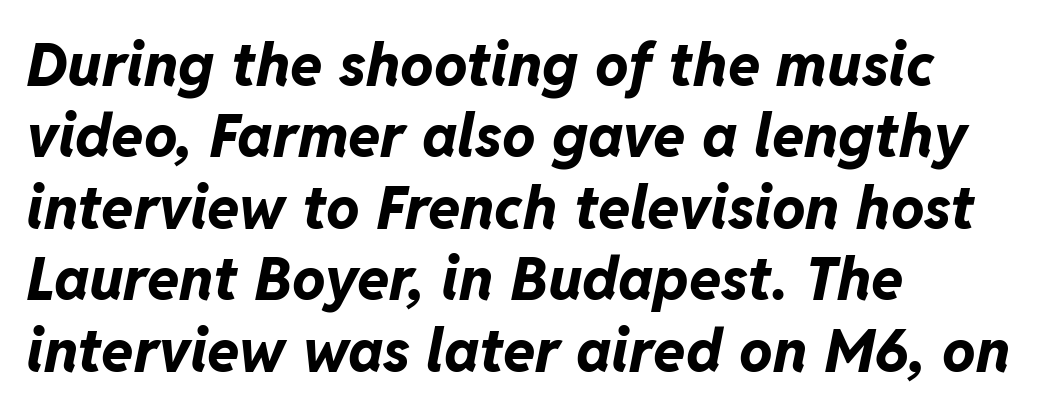
Q: Is the text bold? A: Yes.
Q: Is the text italic (slanted)? A: Yes, it leans right by about 11 degrees.
Q: Is the text underlined? A: No.
Q: How is the paragraph aligned? A: Left-aligned.
Q: Is the spacing between letters normal or unusually wide? A: Normal.
Q: Width (condensed, normal, or wide)? A: Normal.
Q: Stroke contrast? A: Low.
Q: x-height? A: Medium.
Q: Monospaced? A: No.
